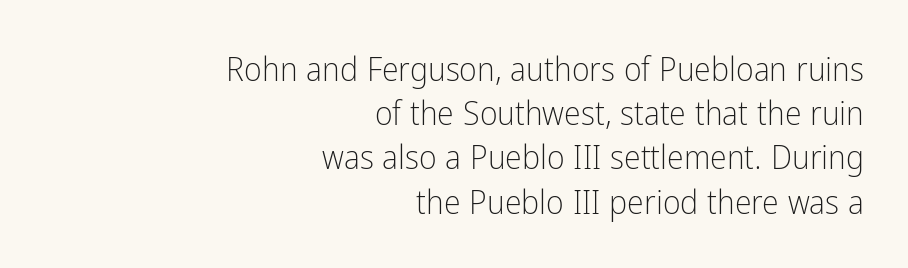
Q: Is the text bold? A: No.
Q: Is the text italic (slanted)? A: No, it is upright.
Q: Is the typeface a serif or a sans-serif typeface? A: Sans-serif.
Q: Is the text underlined? A: No.
Q: How is the paragraph aligned? A: Right-aligned.
Q: Is the spacing between letters normal or unusually wide? A: Normal.
Q: Is the spacing between lines tight, normal or loose? A: Normal.
Q: Width (condensed, normal, or wide)? A: Condensed.
Q: Stroke contrast? A: Low.
Q: x-height? A: Medium.
Q: Monospaced? A: No.
